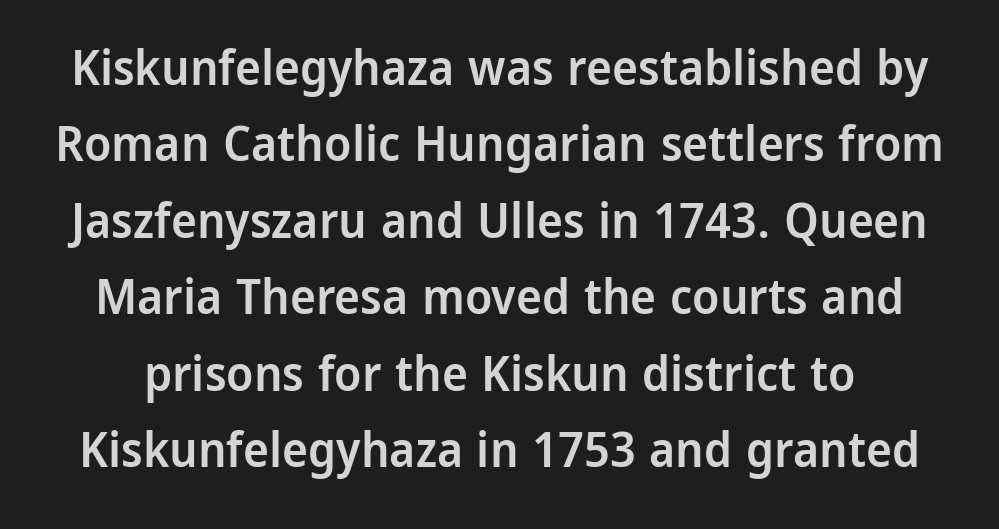
The image shows 49 px semibold sans-serif type, upright; set normal line spacing (1.56x), normal letter spacing, not underlined; low stroke contrast and a medium x-height.
